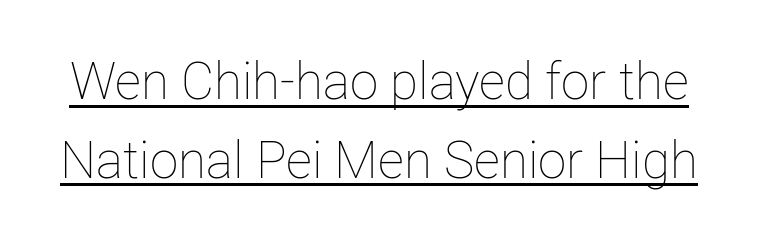
The image shows 51 px thin type, upright; set normal line spacing (1.54x), normal letter spacing, underlined; low stroke contrast and a medium x-height.
